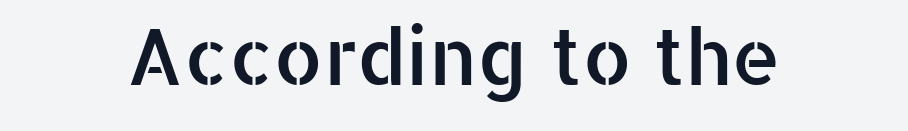
Q: Is the text italic (slanted)? A: No, it is upright.
Q: Is the typeface a serif or a sans-serif typeface? A: Sans-serif.
Q: Is the text underlined? A: No.
Q: Is the spacing between letters normal or unusually wide? A: Normal.
Q: Width (condensed, normal, or wide)? A: Normal.
Q: Stroke contrast? A: Low.
Q: x-height? A: Medium.
Q: Monospaced? A: No.
